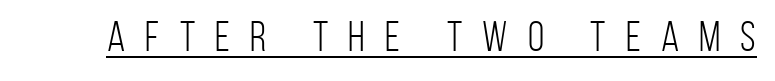
The image shows 42 px light, condensed sans-serif type, upright; set unusually wide letter spacing (+0.48 em), underlined; low stroke contrast and a large x-height.
